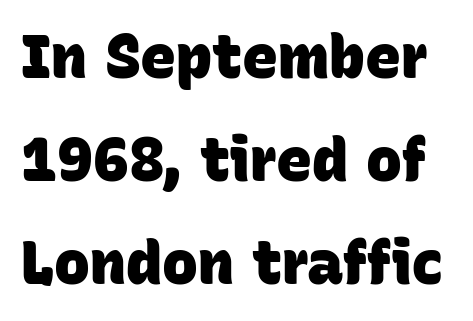
{"serif": "no", "bold": "yes", "weight": "heavy", "width": "normal", "stroke_contrast": "low", "x_height": "large", "monospaced": "no", "underline": "no", "line_spacing_ratio": 1.72, "letter_spacing": "normal", "letter_spacing_em": 0.0, "glyph_px": 60}
